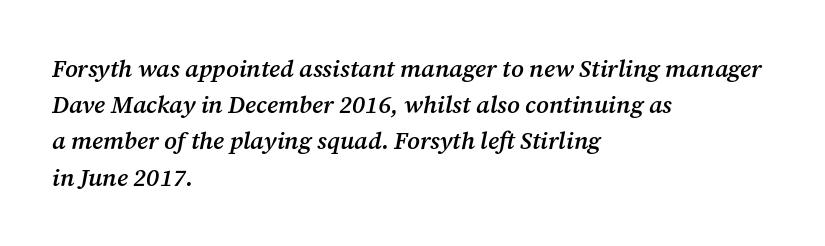
The image shows 24 px text type, italic (leaning right); set left-aligned, normal line spacing (1.51x), normal letter spacing, not underlined.
